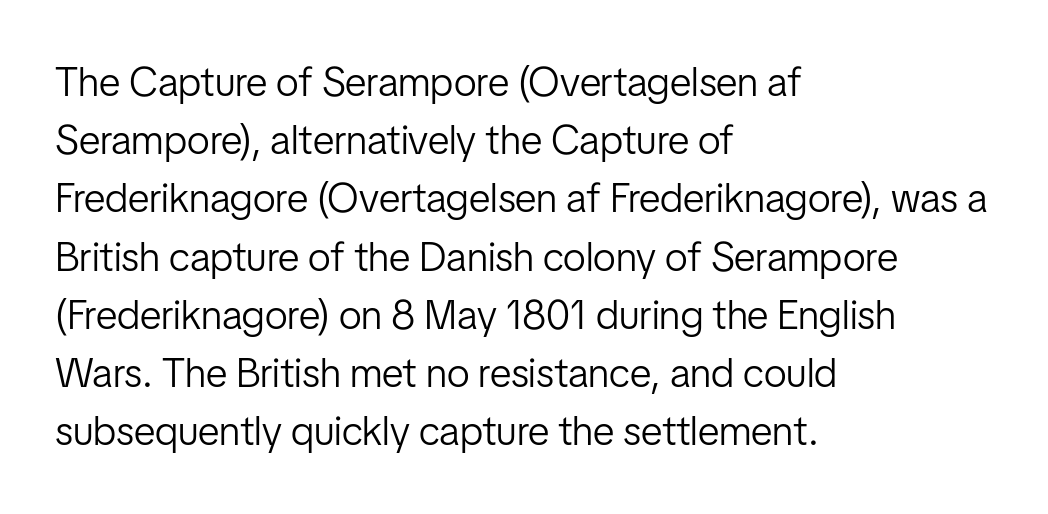
Q: Is the text bold? A: No.
Q: Is the text italic (slanted)? A: No, it is upright.
Q: Is the typeface a serif or a sans-serif typeface? A: Sans-serif.
Q: Is the text underlined? A: No.
Q: How is the paragraph aligned? A: Left-aligned.
Q: Is the spacing between letters normal or unusually wide? A: Normal.
Q: Is the spacing between lines tight, normal or loose? A: Normal.
Q: Width (condensed, normal, or wide)? A: Condensed.
Q: Stroke contrast? A: Low.
Q: x-height? A: Medium.
Q: Monospaced? A: No.
